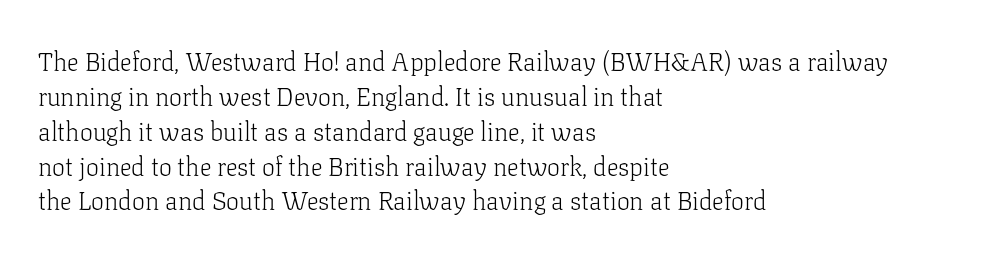
{"italic": "no", "bold": "no", "underline": "no", "align": "left", "line_spacing": "normal", "line_spacing_ratio": 1.34, "letter_spacing": "normal", "letter_spacing_em": 0.0, "glyph_px": 26}
